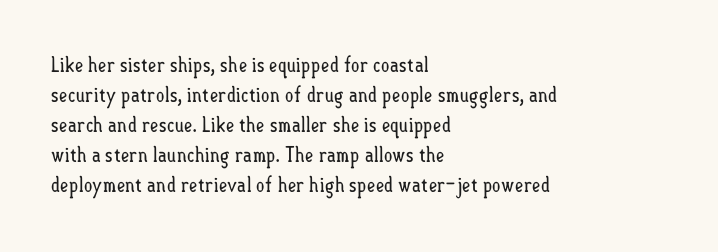
{"italic": "no", "bold": "no", "underline": "no", "align": "left", "line_spacing": "normal", "line_spacing_ratio": 1.43, "letter_spacing": "normal", "letter_spacing_em": 0.0, "glyph_px": 21}
